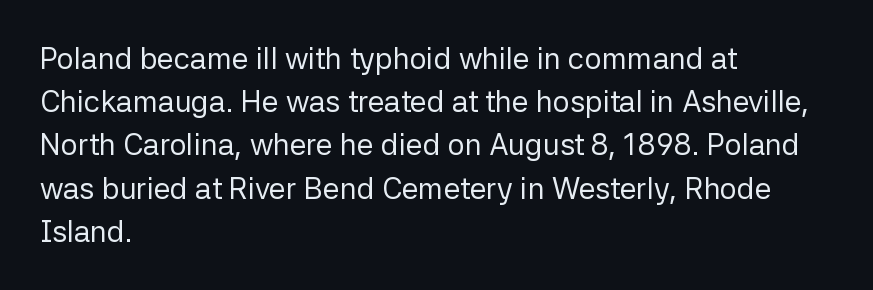
Nope, not italic — everything's standing straight. The rendering shows plain stroke endings on the letterforms — a sans-serif design. Evenly set lines give the paragraph a standard silhouette. Letters rest on an invisible, unmarked baseline.
